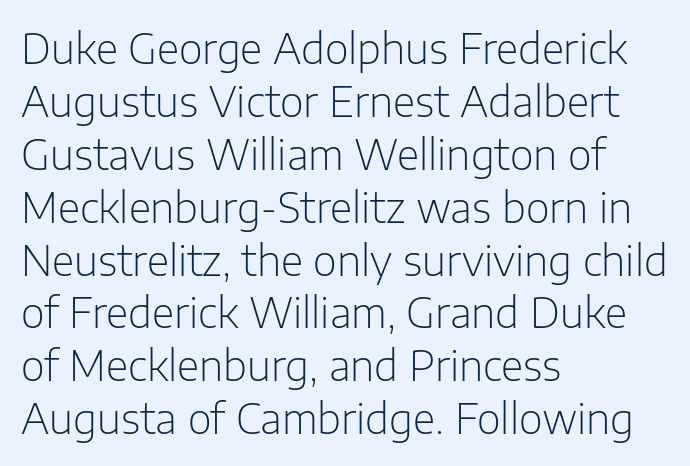
Caption: multi-line text, flush left, ragged right. Nope, no serifs anywhere on these letters. These lines are rendered in a variable-pitch font. Whoever set this chose a conventional vertical rhythm. Has an underline been added? It has not.
